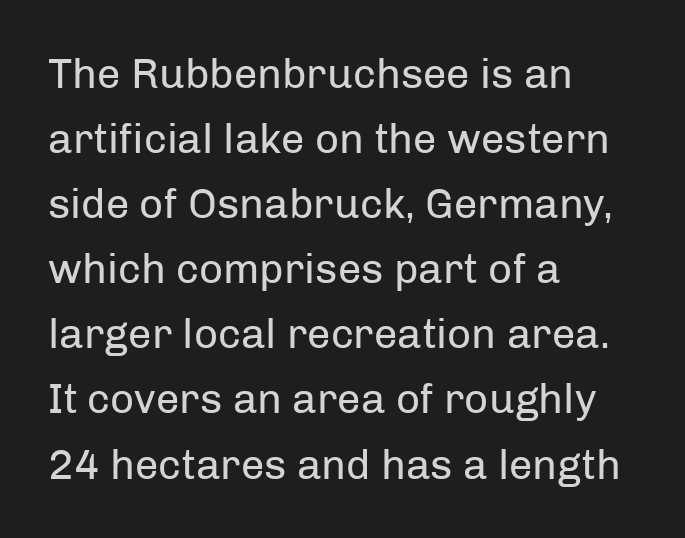
{"serif": "no", "italic": "no", "bold": "no", "weight": "regular", "width": "normal", "stroke_contrast": "low", "x_height": "medium", "monospaced": "no", "underline": "no", "align": "left", "line_spacing": "normal", "line_spacing_ratio": 1.55, "letter_spacing": "normal", "letter_spacing_em": 0.0, "glyph_px": 42}
